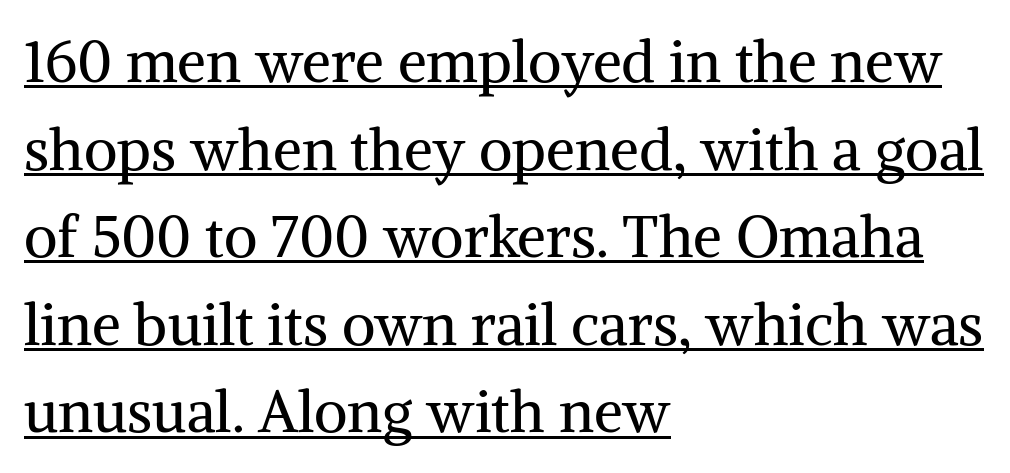
{"serif": "yes", "italic": "no", "bold": "no", "weight": "regular", "width": "normal", "stroke_contrast": "medium", "x_height": "medium", "monospaced": "no", "underline": "yes", "align": "left", "line_spacing": "normal", "line_spacing_ratio": 1.51, "letter_spacing": "normal", "letter_spacing_em": 0.0, "glyph_px": 58}
